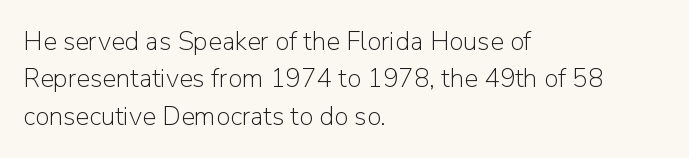
Is the letter spacing exaggerated? No — it looks like the ordinary default. This block has exactly the height ordinary leading produces. This is the regular roman posture of the typeface. Weight: not bold — regular or lighter.
